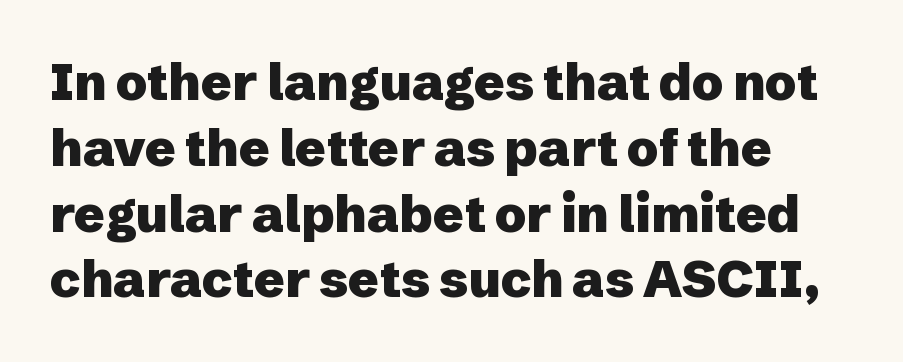
The image shows 51 px heavy sans-serif type, upright; set left-aligned, normal line spacing (1.29x), normal letter spacing, not underlined; low stroke contrast and a medium x-height.
